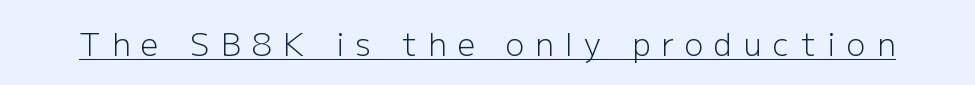
Is the type heavy? It reads as light-to-regular instead. A baseline rule has been typeset under these characters. The rendering shows plain stroke endings on the letterforms — a sans-serif design. The letterforms stand isolated, each surrounded by extra space. Character widths vary here, with narrow letters taking less room than wide ones.
